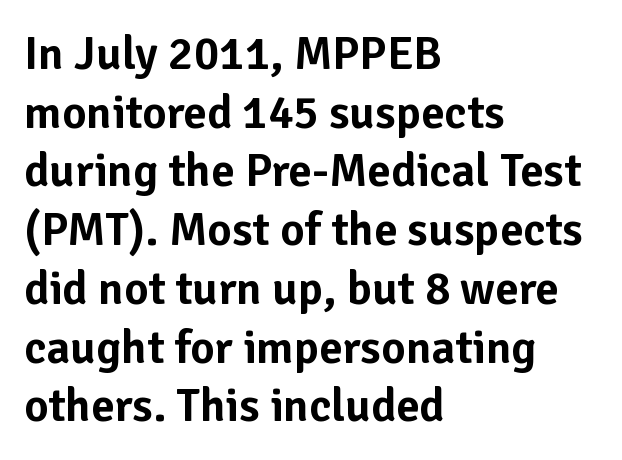
The image shows 47 px sans-serif type, upright; set left-aligned, normal line spacing (1.25x), normal letter spacing, not underlined; low stroke contrast and a medium x-height.
